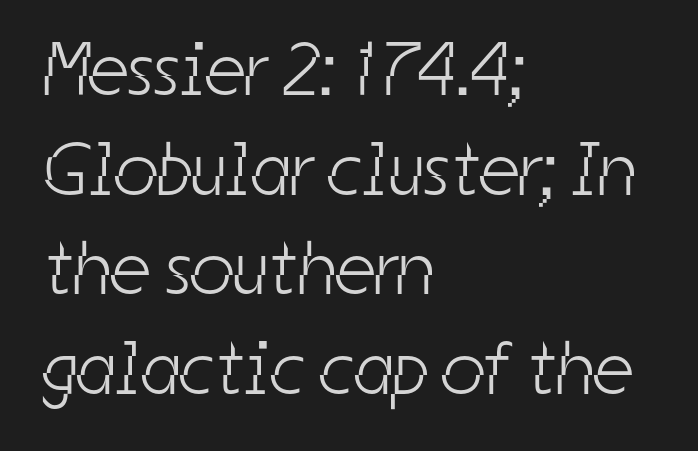
{"serif": "no", "bold": "no", "weight": "light", "width": "condensed", "stroke_contrast": "low", "x_height": "medium", "monospaced": "no", "underline": "no", "align": "left", "line_spacing": "normal", "line_spacing_ratio": 1.31, "letter_spacing": "normal", "letter_spacing_em": 0.0, "glyph_px": 76}
